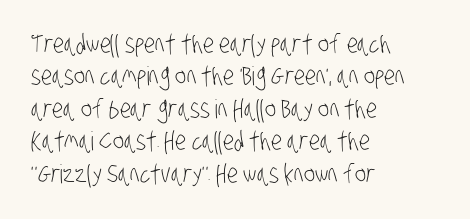
{"bold": "no", "underline": "no", "align": "left", "line_spacing": "normal", "line_spacing_ratio": 1.25, "letter_spacing": "normal", "letter_spacing_em": 0.0, "glyph_px": 26}
